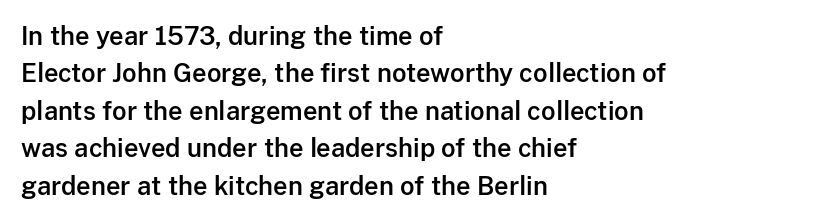
{"italic": "no", "underline": "no", "align": "left", "line_spacing": "normal", "line_spacing_ratio": 1.5, "letter_spacing": "normal", "letter_spacing_em": 0.0, "glyph_px": 25}
